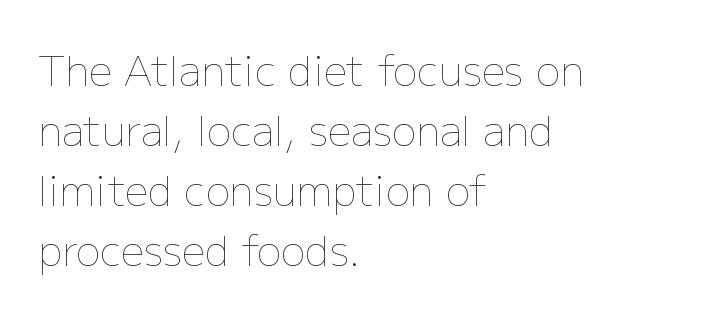
The image shows 41 px thin type, upright; set left-aligned, normal line spacing (1.46x), normal letter spacing, not underlined; low stroke contrast and a medium x-height.
